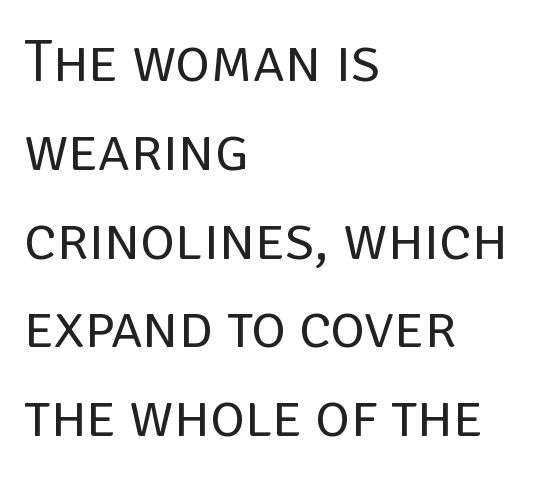
The image shows 60 px regular-weight sans-serif type, upright; set left-aligned, normal line spacing (1.48x), normal letter spacing, not underlined; low stroke contrast and a large x-height.
